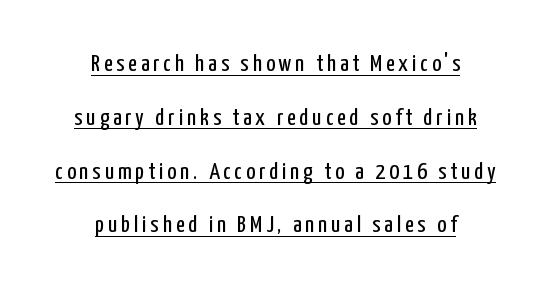
Q: Is the text bold? A: No.
Q: Is the text italic (slanted)? A: No, it is upright.
Q: Is the text underlined? A: Yes.
Q: How is the paragraph aligned? A: Centered.
Q: Is the spacing between lines tight, normal or loose? A: Loose.
